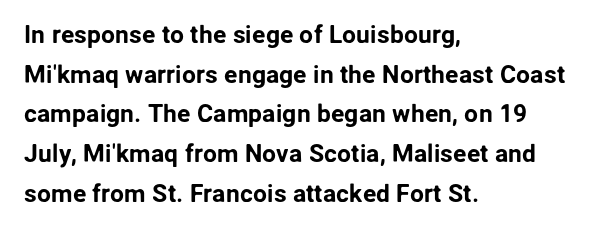
The image shows 25 px text type, upright; set left-aligned, normal line spacing (1.59x), normal letter spacing, not underlined.
